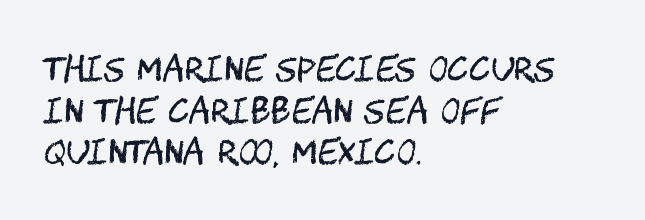
This sample uses a sans-serif face. The weight tops out at a normal text grade. One-word summary of the alignment: left. There is no visible air inserted between adjacent glyphs. The passage shown is not underscored anywhere.
